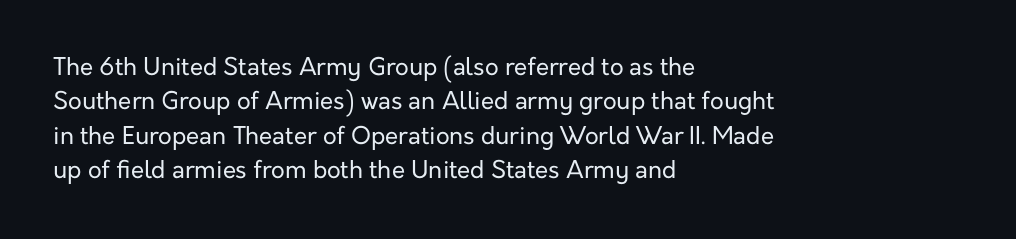
Q: Is the text bold? A: No.
Q: Is the text italic (slanted)? A: No, it is upright.
Q: Is the text underlined? A: No.
Q: How is the paragraph aligned? A: Left-aligned.
Q: Is the spacing between letters normal or unusually wide? A: Normal.
Q: Is the spacing between lines tight, normal or loose? A: Normal.
